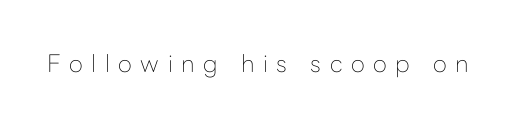
The image shows 24 px text type, upright; set unusually wide letter spacing (+0.36 em), not underlined.
